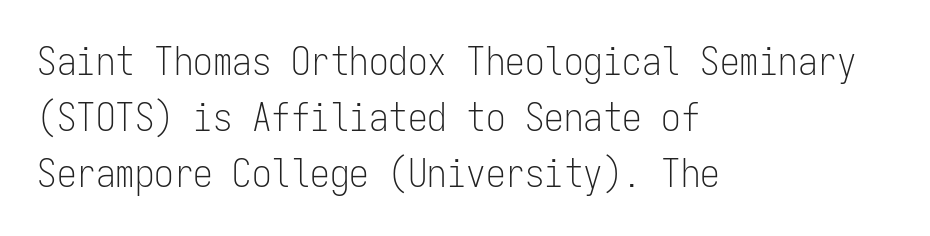
Q: Is the text bold? A: No.
Q: Is the text italic (slanted)? A: No, it is upright.
Q: Is the typeface a serif or a sans-serif typeface? A: Sans-serif.
Q: Is the text underlined? A: No.
Q: How is the paragraph aligned? A: Left-aligned.
Q: Is the spacing between letters normal or unusually wide? A: Normal.
Q: Is the spacing between lines tight, normal or loose? A: Normal.
Q: Width (condensed, normal, or wide)? A: Condensed.
Q: Stroke contrast? A: Low.
Q: x-height? A: Medium.
Q: Monospaced? A: Yes.
